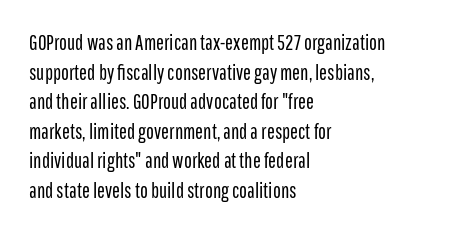
The image shows 21 px text type, upright; set left-aligned, normal line spacing (1.41x), normal letter spacing, not underlined.
